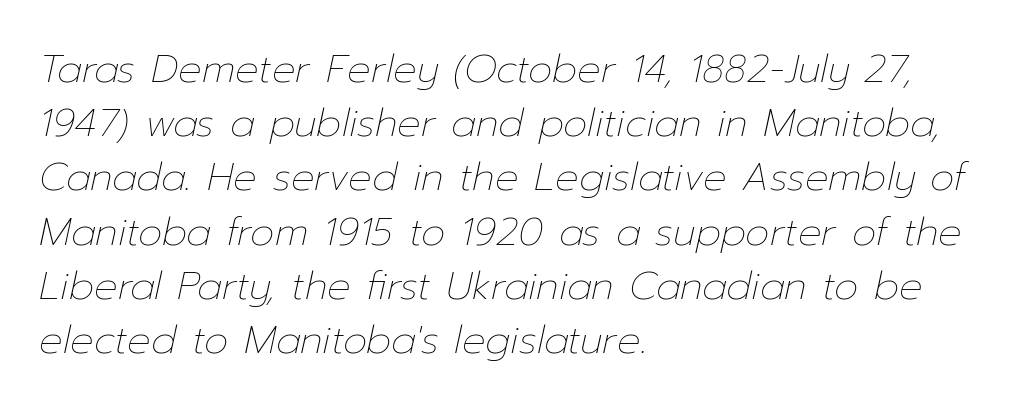
In terms of posture, this sample is oblique. The passage shown is not underscored anywhere. Line spacing here is normal. Spacing verdict: proportional, widths tailored to each character. Each line starts at the same left margin while the right side varies. Vertical stems look standard width or narrower in stroke.
